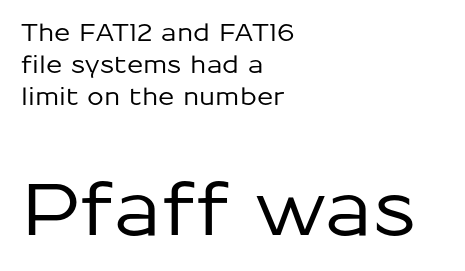
The font family rendered here belongs to the sans-serif group. Honestly, the letter spacing is just normal — you wouldn't notice it. A clean baseline with only descenders dipping below it. Upright lettering throughout.
